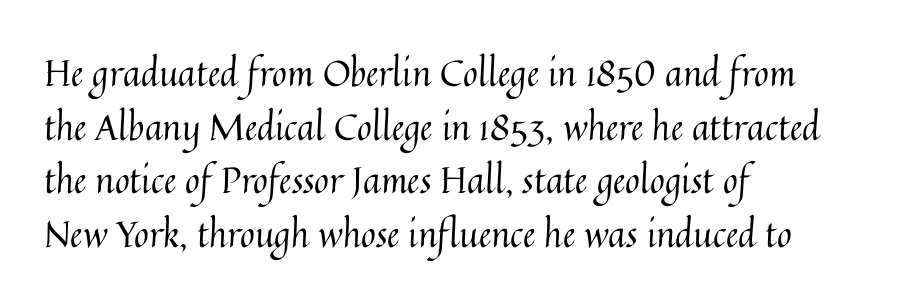
The image shows 36 px regular-weight type; set left-aligned, normal line spacing (1.49x), normal letter spacing, not underlined; medium stroke contrast and a medium x-height.
